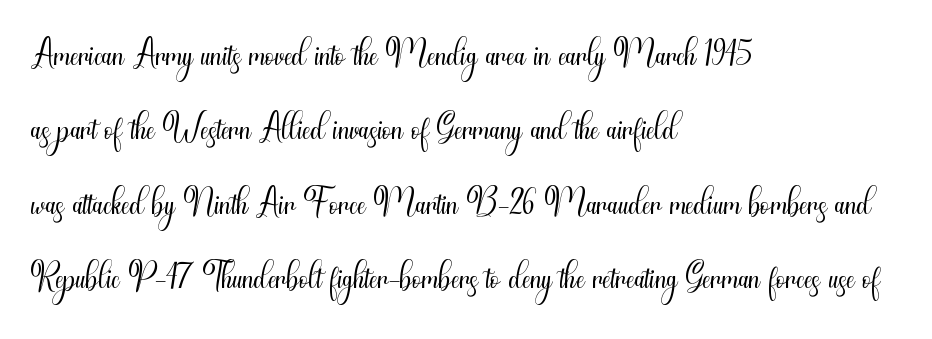
Q: Is the text bold? A: No.
Q: Is the text italic (slanted)? A: Yes.
Q: Is the typeface a serif or a sans-serif typeface? A: Sans-serif.
Q: Is the text underlined? A: No.
Q: How is the paragraph aligned? A: Left-aligned.
Q: Is the spacing between letters normal or unusually wide? A: Normal.
Q: Is the spacing between lines tight, normal or loose? A: Normal.
Q: Width (condensed, normal, or wide)? A: Condensed.
Q: Stroke contrast? A: Medium.
Q: x-height? A: Small.
Q: Monospaced? A: No.
